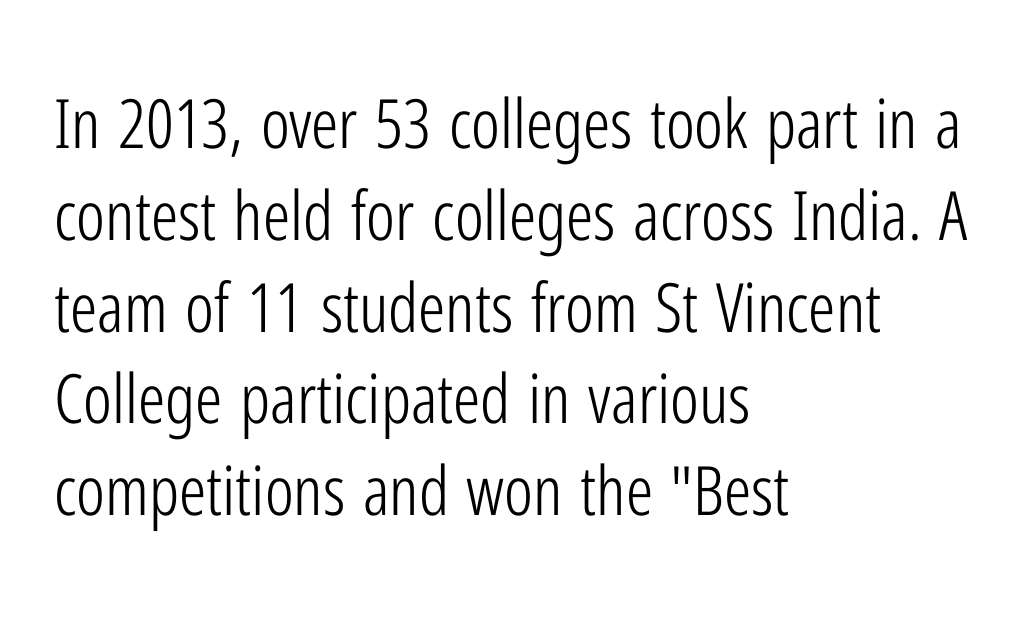
{"serif": "no", "italic": "no", "bold": "no", "weight": "light", "width": "condensed", "stroke_contrast": "low", "x_height": "medium", "monospaced": "no", "underline": "no", "align": "left", "line_spacing": "normal", "line_spacing_ratio": 1.35, "letter_spacing": "normal", "letter_spacing_em": 0.0, "glyph_px": 68}
